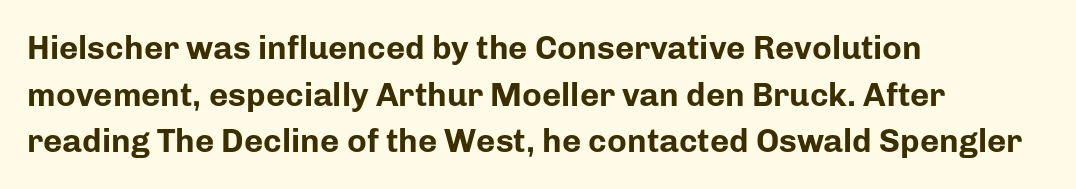
{"serif": "no", "italic": "no", "bold": "yes", "weight": "bold", "width": "normal", "stroke_contrast": "low", "x_height": "medium", "monospaced": "no", "underline": "no", "align": "left", "line_spacing": "normal", "line_spacing_ratio": 1.41, "letter_spacing": "normal", "letter_spacing_em": 0.0, "glyph_px": 33}
